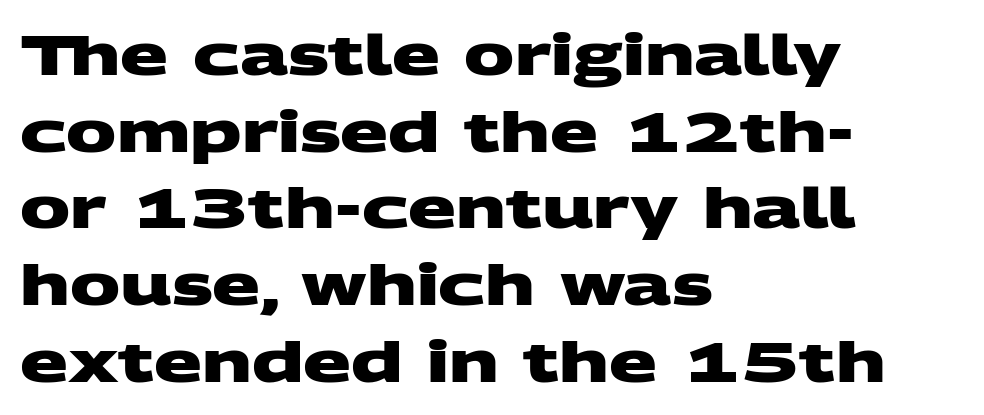
{"serif": "no", "bold": "yes", "weight": "heavy", "width": "wide", "stroke_contrast": "medium", "x_height": "large", "monospaced": "no", "underline": "no", "align": "left", "line_spacing": "normal", "line_spacing_ratio": 1.37, "letter_spacing": "normal", "letter_spacing_em": 0.0, "glyph_px": 56}
